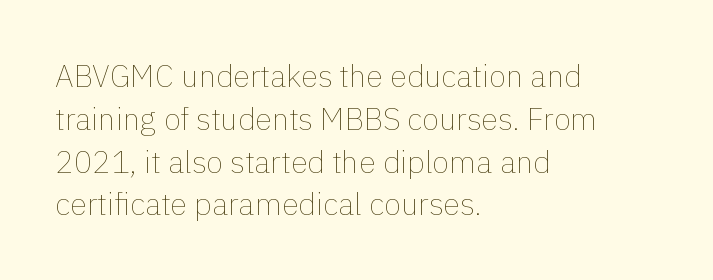
There is no visible air inserted between adjacent glyphs. The lines are quadded left. The designer left line spacing at the default. Unlike italic type, these characters show no tilt at all. The foot of each line stays bare and open.
